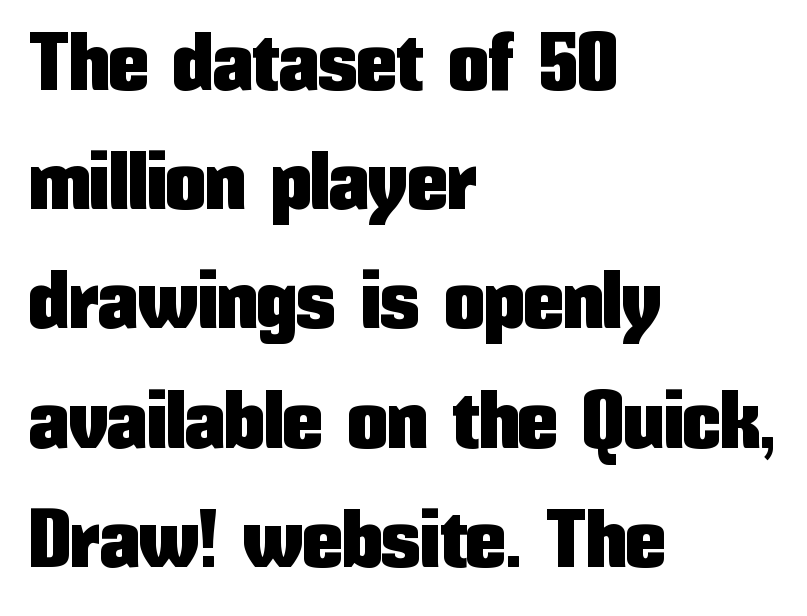
Descender tails drop into unmarked territory. Students, observe: this is what conventionally led text looks like. Do the letters lean? They stand straight. The passage is arranged the way most books set body copy — flush left. The font family rendered here belongs to the sans-serif group. Is this a fixed-width face? No — the glyphs have proportional, varying widths.
